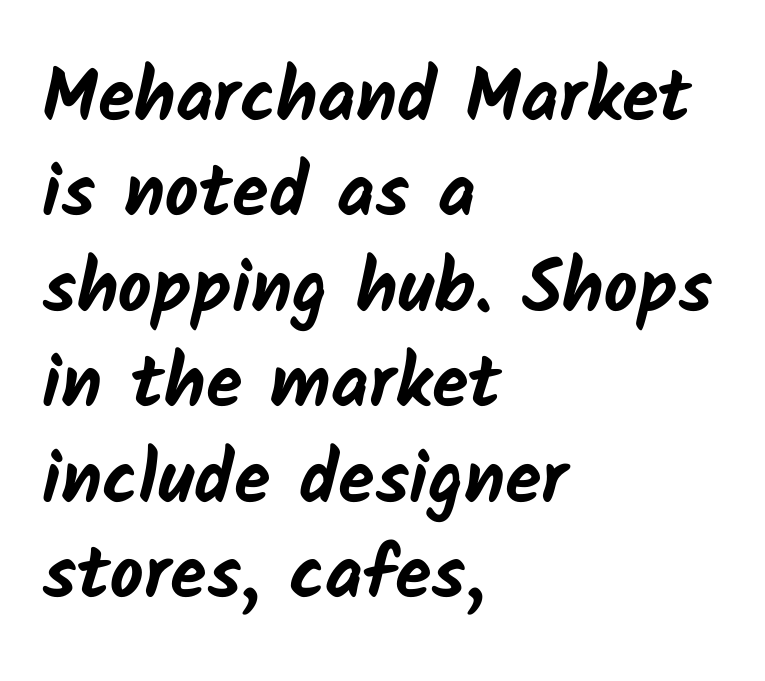
The image shows 74 px bold sans-serif type; set left-aligned, normal line spacing (1.29x), normal letter spacing, not underlined; low stroke contrast and a medium x-height.
